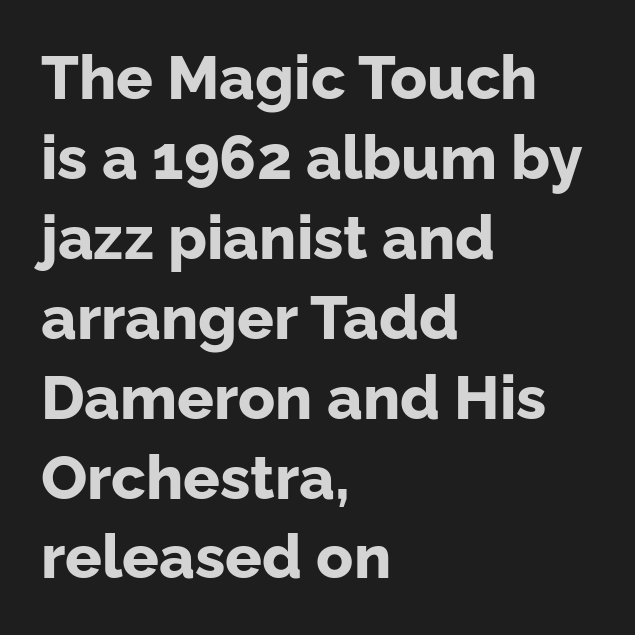
These lines are set flush left with a ragged right edge. Stroke terminals: plain, sans-serif. Glyph-to-glyph distance matches everyday printed text. Students, observe: this is what conventionally led text looks like.
